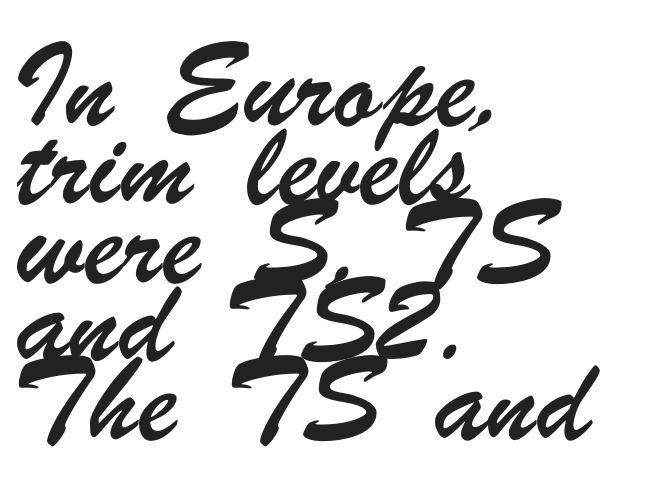
{"serif": "no", "width": "condensed", "stroke_contrast": "low", "x_height": "small", "monospaced": "no", "underline": "no", "align": "left", "line_spacing": "normal", "line_spacing_ratio": 1.48, "letter_spacing": "normal", "letter_spacing_em": 0.0, "glyph_px": 53}
